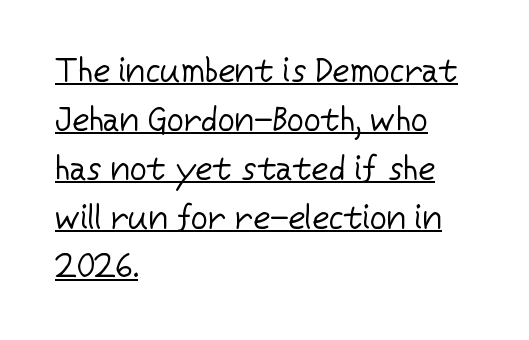
{"serif": "no", "italic": "no", "bold": "no", "weight": "regular", "width": "normal", "stroke_contrast": "low", "x_height": "medium", "monospaced": "no", "underline": "yes", "align": "left", "line_spacing": "normal", "line_spacing_ratio": 1.48, "letter_spacing": "normal", "letter_spacing_em": 0.0, "glyph_px": 33}
